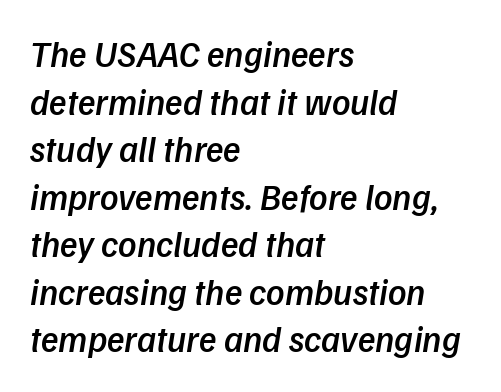
The image shows 36 px semibold type, italic (leaning right); set left-aligned, normal line spacing (1.32x), normal letter spacing, not underlined; low stroke contrast and a medium x-height.
